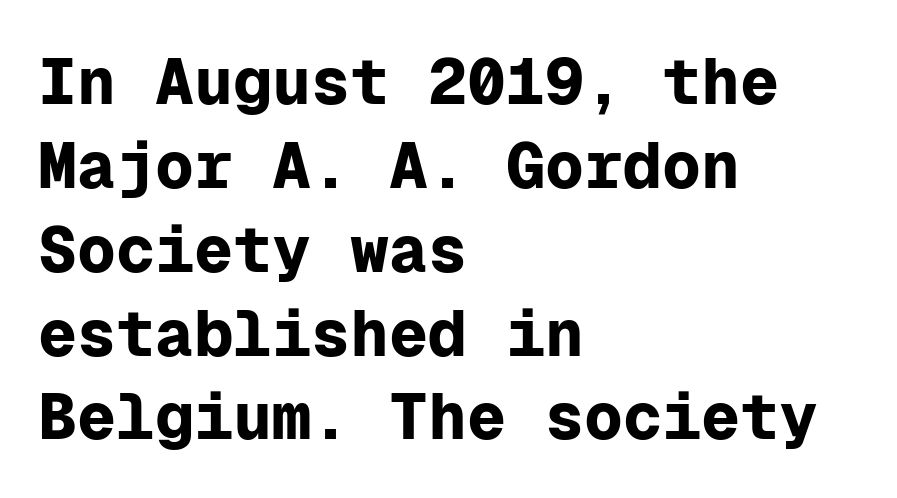
Q: Is the text bold? A: Yes.
Q: Is the text italic (slanted)? A: No, it is upright.
Q: Is the typeface a serif or a sans-serif typeface? A: Sans-serif.
Q: Is the text underlined? A: No.
Q: How is the paragraph aligned? A: Left-aligned.
Q: Is the spacing between letters normal or unusually wide? A: Normal.
Q: Is the spacing between lines tight, normal or loose? A: Normal.
Q: Width (condensed, normal, or wide)? A: Normal.
Q: Stroke contrast? A: Low.
Q: x-height? A: Medium.
Q: Monospaced? A: Yes.
